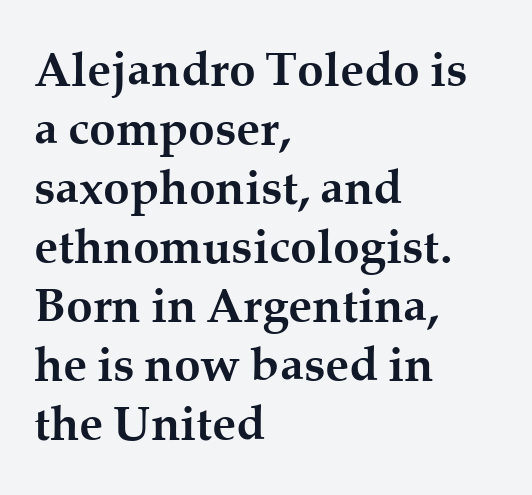
Looks like regular typesetting: each glyph gets only the width it needs. The designer went with a serif here, giving each stem small feet. Standard letterfit; no display-style spreading of the glyphs. The strip under each line holds only bare page.
